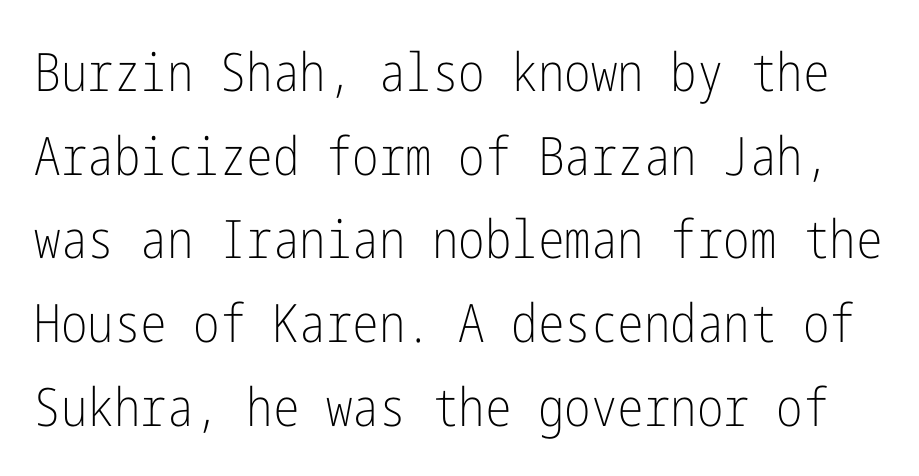
This rendering leaves character spacing at its baseline value. This sample uses a sans-serif face. Just letters on the line, the space beneath them empty. Leading: standard. A typesetter would mark this as roman, not italic.
